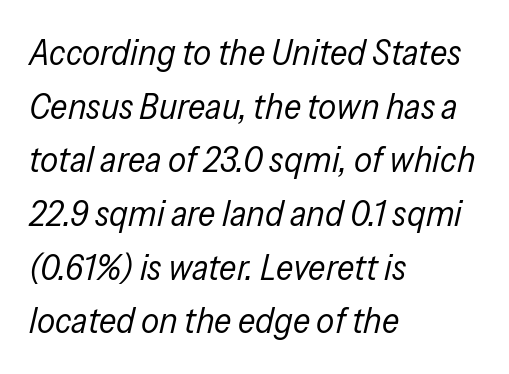
How are the letters spaced? Ordinarily, with no added tracking. Slant detected: the letters are inclined. The passage shown is typed in a proportional face where columns would drift. Notice how descenders clear the ascenders below comfortably — that's standard leading. Every row of glyphs begins at an identical x-position on the left.
